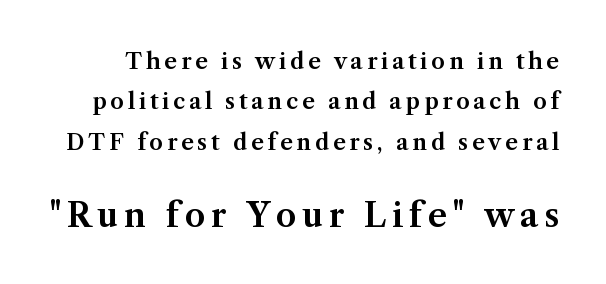
{"serif": "yes", "italic": "no", "width": "normal", "stroke_contrast": "medium", "x_height": "medium", "monospaced": "no", "underline": "no", "line_spacing_ratio": 1.83, "larger_block": "second", "size_ratio": 1.5, "glyph_px": 33}
